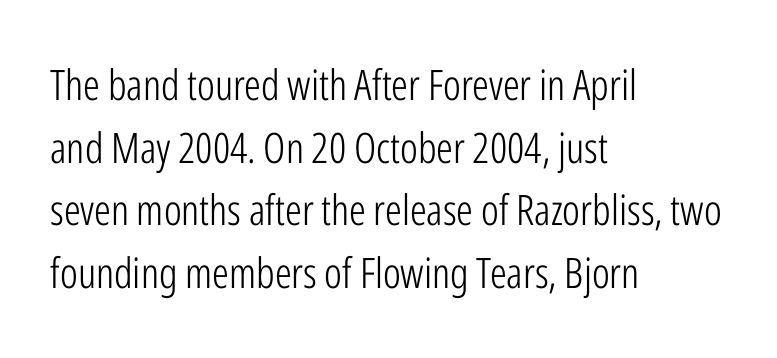
The image shows 42 px light, condensed sans-serif type, upright; set left-aligned, normal line spacing (1.49x), normal letter spacing, not underlined; low stroke contrast and a medium x-height.
